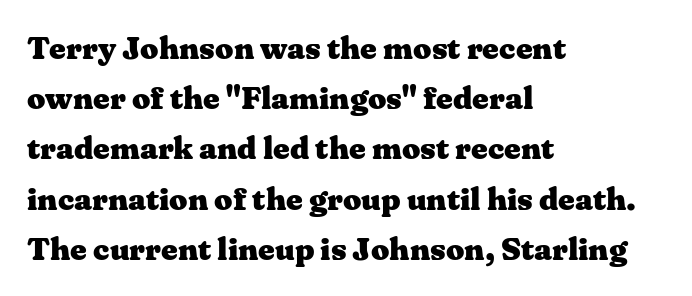
Q: Is the text bold? A: Yes.
Q: Is the text italic (slanted)? A: No, it is upright.
Q: Is the typeface a serif or a sans-serif typeface? A: Serif.
Q: Is the text underlined? A: No.
Q: How is the paragraph aligned? A: Left-aligned.
Q: Is the spacing between letters normal or unusually wide? A: Normal.
Q: Is the spacing between lines tight, normal or loose? A: Normal.
Q: Width (condensed, normal, or wide)? A: Wide.
Q: Stroke contrast? A: Medium.
Q: x-height? A: Medium.
Q: Monospaced? A: No.
